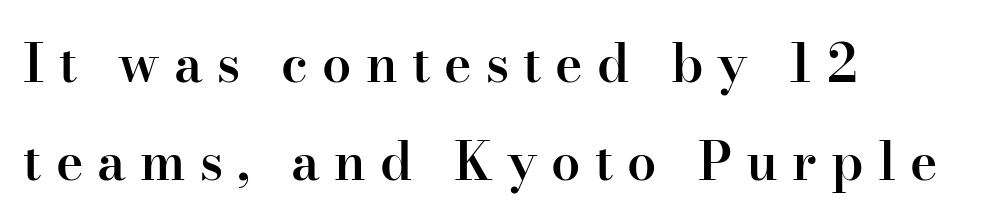
{"serif": "yes", "italic": "no", "bold": "semi", "weight": "semibold", "width": "normal", "stroke_contrast": "high", "x_height": "small", "monospaced": "no", "underline": "no", "align": "left", "line_spacing_ratio": 1.88, "letter_spacing": "wide", "letter_spacing_em": 0.27, "glyph_px": 52}
